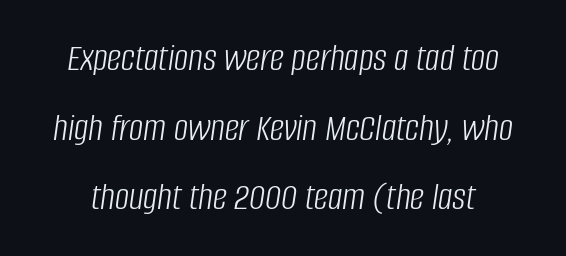
A typesetter would call this proportional, since set widths differ per character. Each stroke keeps to a modest, everyday thickness or less. Observe the lean: these are italic letterforms. Descenders hang freely into open space. What stands out about the letter spacing? Nothing — it is the standard amount.
